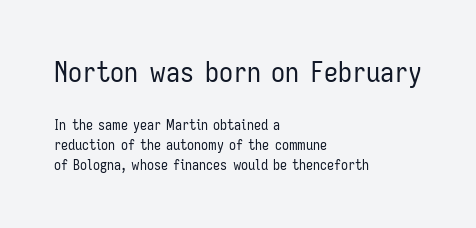
Q: Is the text bold? A: No.
Q: Is the text italic (slanted)? A: No, it is upright.
Q: Is the typeface a serif or a sans-serif typeface? A: Sans-serif.
Q: Is the text underlined? A: No.
Q: How is the paragraph aligned? A: Left-aligned.
Q: Is the spacing between letters normal or unusually wide? A: Normal.
Q: Is the spacing between lines tight, normal or loose? A: Normal.
Q: Which block of text is set in a larger size, the first (top) or the second (bottom)? A: The first (top) one.
Q: Width (condensed, normal, or wide)? A: Condensed.
Q: Stroke contrast? A: Low.
Q: x-height? A: Medium.
Q: Monospaced? A: No.
